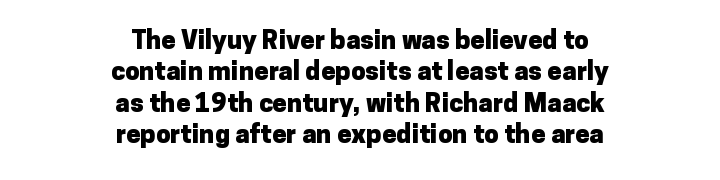
There is no visible air inserted between adjacent glyphs. If you folded the block vertically in half, each line would mirror itself in length. Nope, not italic — everything's standing straight. A full-strength bold gives these letters their thick strokes.
